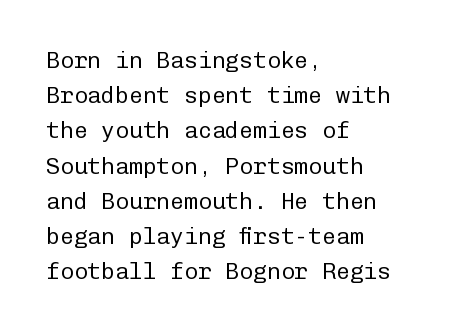
A typesetter would call this leading conventional body-copy spacing. Casual observation: everything's shoved over to the left. Counters stay open thanks to moderate or lighter strokes. The lettering stays uniformly vertical, giving the passage a roman look. No extra tracking has been applied to these lines. The gap between lines stays unmarked.
